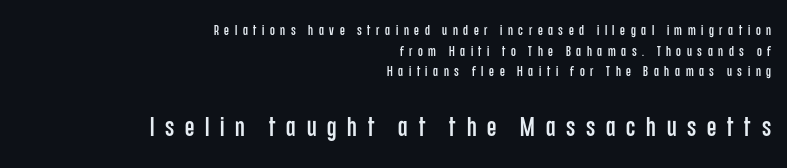
{"italic": "no", "underline": "no", "align": "right", "line_spacing": "normal", "line_spacing_ratio": 1.48, "letter_spacing": "wide", "letter_spacing_em": 0.4, "larger_block": "second", "size_ratio": 1.93, "glyph_px": 27}
